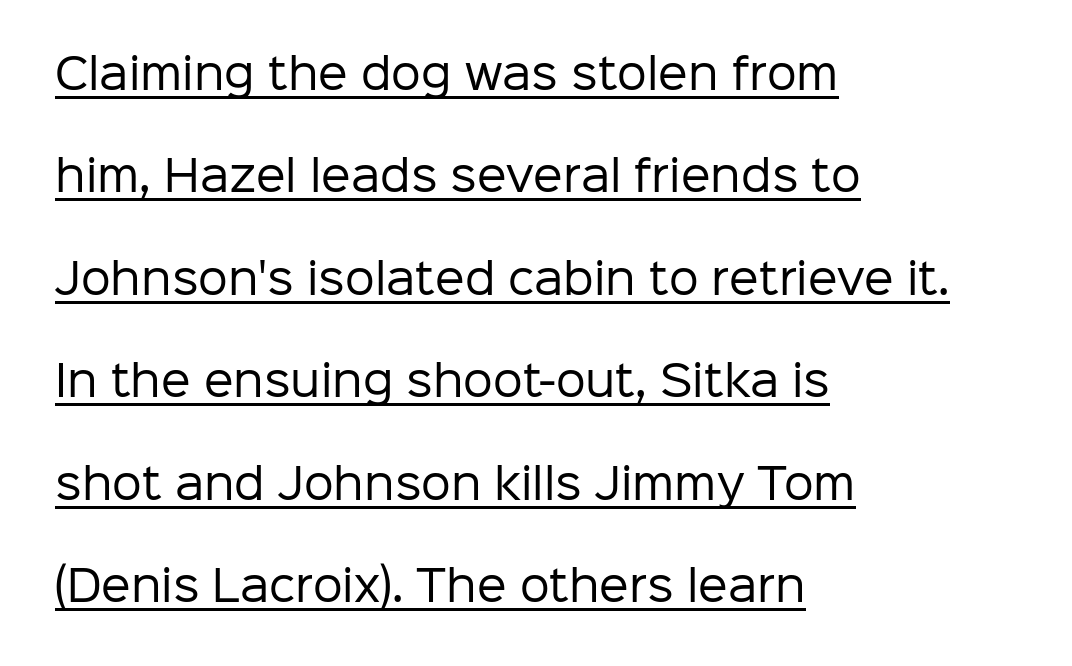
The image shows 42 px regular-weight sans-serif type, upright; set left-aligned, loose line spacing (2.44x), normal letter spacing, underlined; low stroke contrast and a medium x-height.
